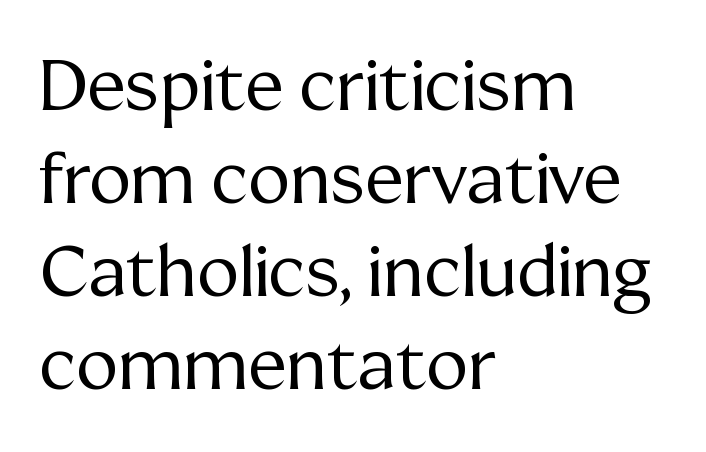
The image shows 71 px regular-weight serif type, upright; set left-aligned, normal line spacing (1.31x), normal letter spacing, not underlined; medium stroke contrast and a medium x-height.
